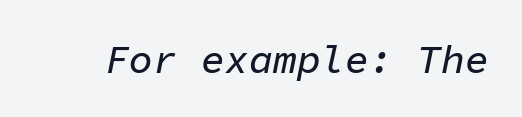
Each letter, wide or thin by design, is forced into the same width here. Nobody drew a line under any word here. The font's italic variant was chosen for this text. The letters sit at their default tracking, neither squeezed nor spread.
